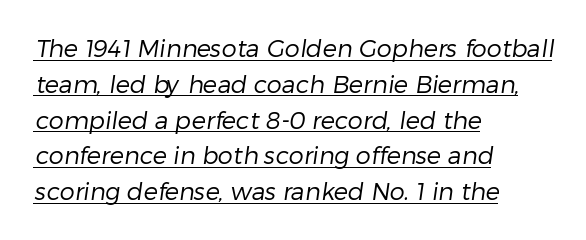
Q: Is the text bold? A: No.
Q: Is the text underlined? A: Yes.
Q: How is the paragraph aligned? A: Left-aligned.
Q: Is the spacing between letters normal or unusually wide? A: Normal.
Q: Is the spacing between lines tight, normal or loose? A: Normal.
